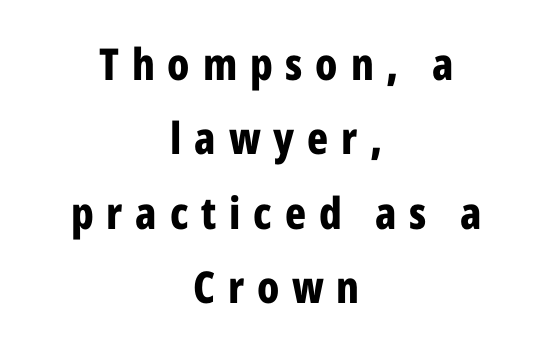
Evenly set lines give the paragraph a standard silhouette. A roman cut, with each character standing at attention. This rendering employs a face without finishing strokes, i.e., a sans-serif. The words here are not underlined. Loose tracking; the words dissolve into strings of separated letters.
